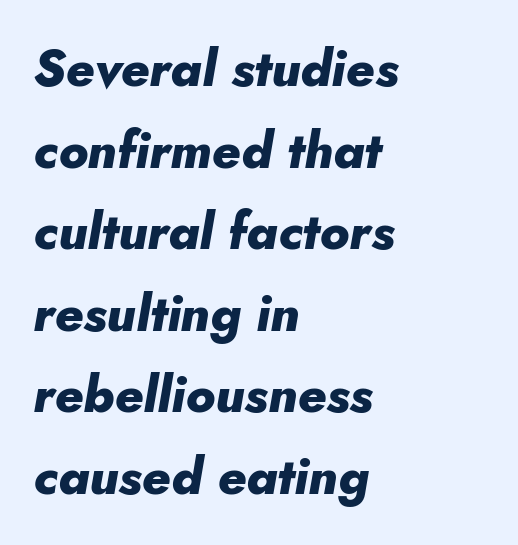
The image shows 51 px heavy type, italic (leaning right); set left-aligned, normal line spacing (1.6x), normal letter spacing, not underlined; low stroke contrast and a small x-height.
